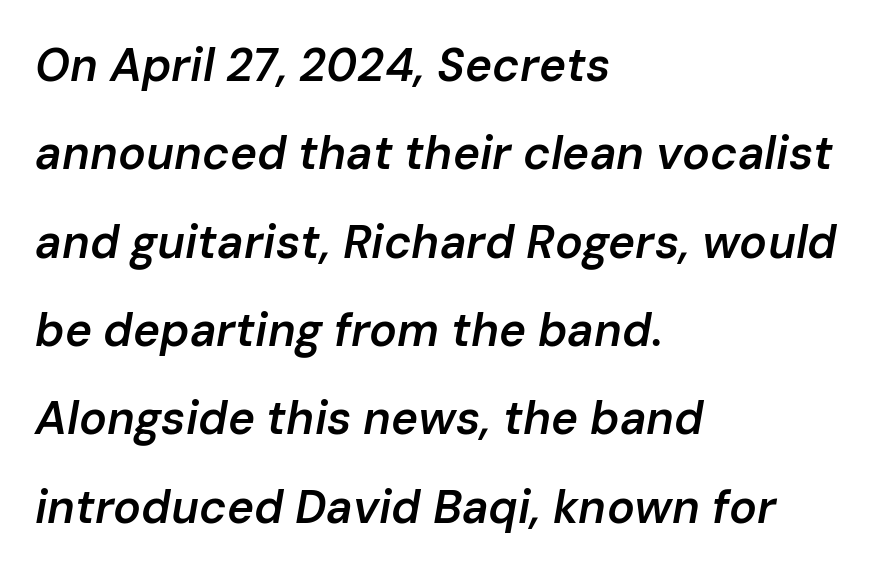
Q: Is the text bold? A: Semi-bold.
Q: Is the text italic (slanted)? A: Yes, it leans right by about 10 degrees.
Q: Is the text underlined? A: No.
Q: How is the paragraph aligned? A: Left-aligned.
Q: Is the spacing between letters normal or unusually wide? A: Normal.
Q: Is the spacing between lines tight, normal or loose? A: Loose.
Q: Width (condensed, normal, or wide)? A: Normal.
Q: Stroke contrast? A: Low.
Q: x-height? A: Medium.
Q: Monospaced? A: No.
